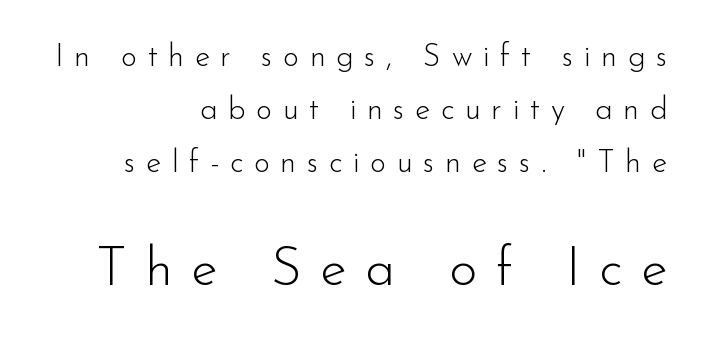
Q: Is the text bold? A: No.
Q: Is the text italic (slanted)? A: No, it is upright.
Q: Is the typeface a serif or a sans-serif typeface? A: Sans-serif.
Q: Is the text underlined? A: No.
Q: How is the paragraph aligned? A: Right-aligned.
Q: Is the spacing between letters normal or unusually wide? A: Unusually wide.
Q: Which block of text is set in a larger size, the first (top) or the second (bottom)? A: The second (bottom) one.
Q: Width (condensed, normal, or wide)? A: Normal.
Q: Stroke contrast? A: Low.
Q: x-height? A: Small.
Q: Monospaced? A: No.
